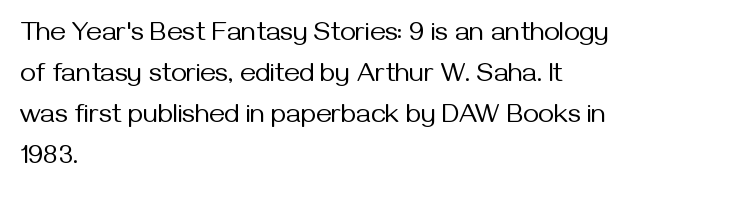
The image shows 27 px text type, upright; set left-aligned, normal line spacing (1.52x), normal letter spacing, not underlined.
